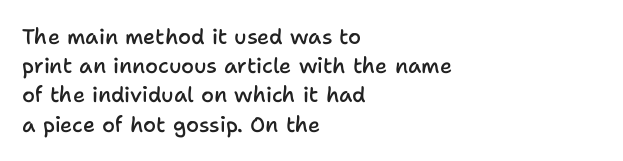
The image shows 21 px text type, upright; set left-aligned, normal line spacing (1.39x), normal letter spacing, not underlined.
